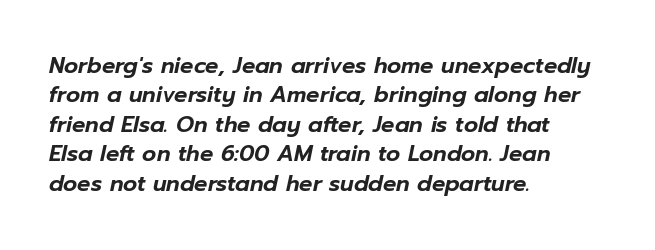
{"italic": "yes", "lean": "right", "slant_degrees": 12, "underline": "no", "align": "left", "line_spacing": "normal", "line_spacing_ratio": 1.34, "letter_spacing": "normal", "letter_spacing_em": 0.0, "glyph_px": 22}
